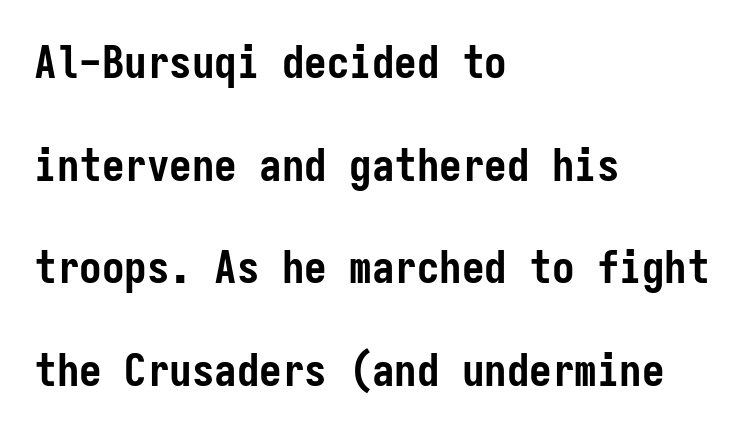
Letters rest on an invisible, unmarked baseline. Notice how the stems are strictly vertical — no italics here. In terms of letterform style, serifs are entirely absent. Nobody touched the tracking dial on this one.
